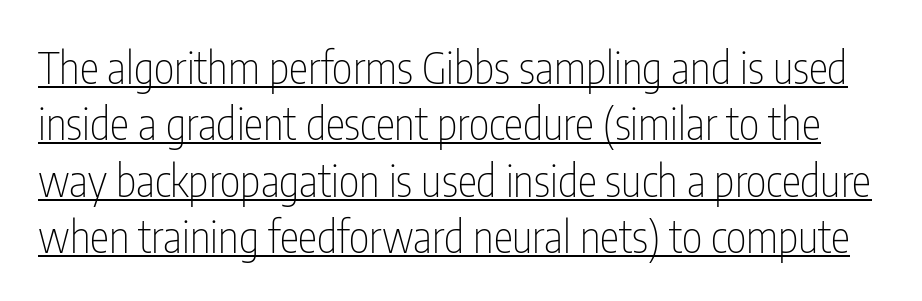
The image shows 44 px thin, condensed sans-serif type, upright; set normal line spacing (1.28x), normal letter spacing, underlined; low stroke contrast and a medium x-height.
